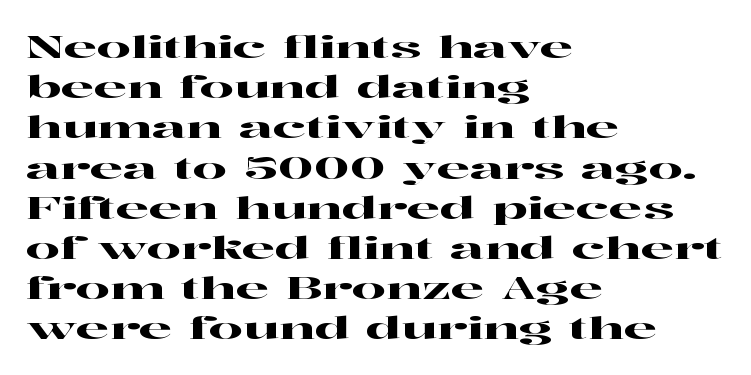
The designer went with a serif here, giving each stem small feet. Type without underlining. Is the block centered? No — it sits flush against the left margin. Rendered with straight, roman letterforms.
